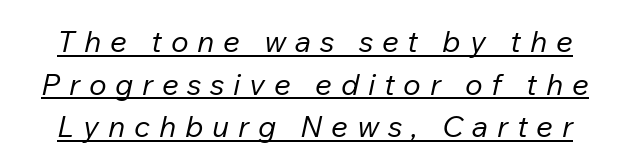
The image shows 30 px regular-weight type, italic (leaning right); set normal line spacing (1.42x), unusually wide letter spacing (+0.29 em), underlined; low stroke contrast and a medium x-height.
